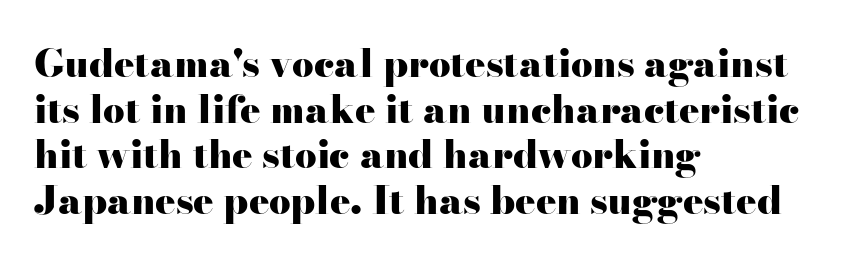
Character widths vary here, with narrow letters taking less room than wide ones. The rag falls on the right side of this text block. These lines were composed using upright roman letters. These lines carry a lot of weight — the face is fully bold.
